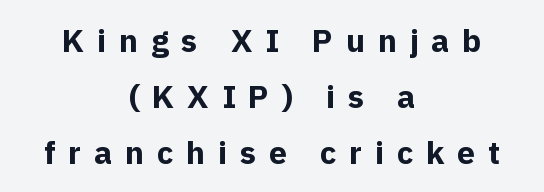
Bold? Absolutely — the strokes are thick and heavy. The passage shown is typeset with a sans-serif family. Honestly, the letter spacing is so wide it's the main thing you notice. The baseline area is clear. Proportional: the letters do not fall into vertical columns.
